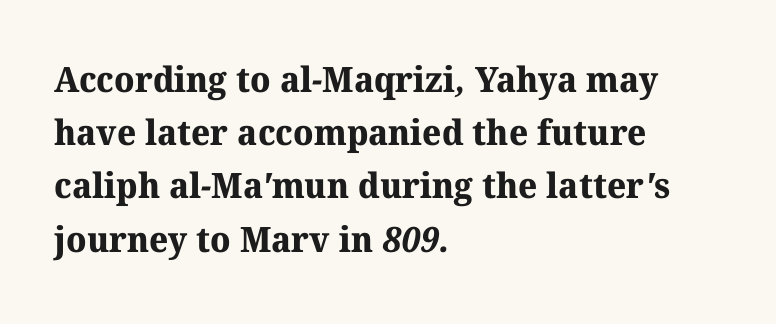
To sum up the face: it has serifs. Is the letter spacing exaggerated? No — it looks like the ordinary default. The text block is weighted toward the left margin, trailing off unevenly rightward. What weight is shown? A full bold with thick strokes.
